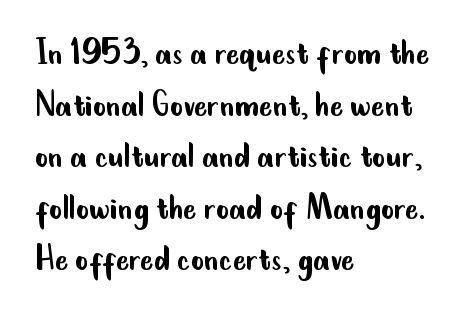
Students, note that the glyphs here touch the page at normal intervals. Leading matches the norm, producing a regular column. Just letters on the line, the space beneath them empty. The font is comparable to plain body text, perhaps lighter. Ascenders rise straight up at ninety degrees.
